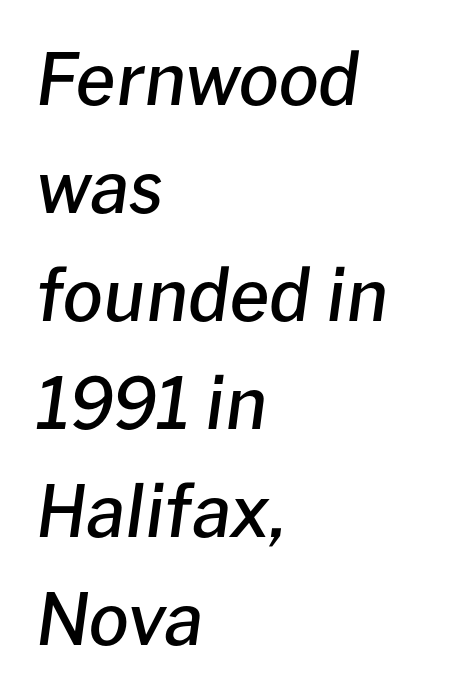
The rendering uses a semibold face; strokes are thickened but not to full bold. Quick note: underline off. Spacing verdict: proportional, widths tailored to each character. Quick note: interline space is typical. Caption: multi-line text, flush left, ragged right. The specimen reads as italic at a glance.
